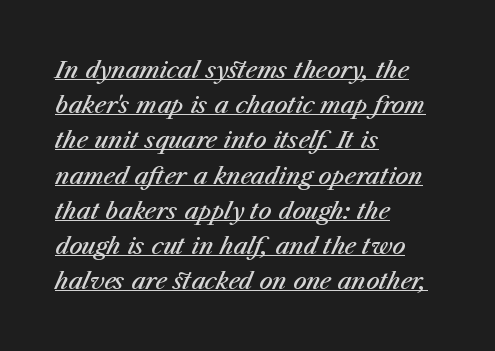
Q: Is the text bold? A: Semi-bold.
Q: Is the text italic (slanted)? A: Yes, it leans right by about 23 degrees.
Q: Is the text underlined? A: Yes.
Q: How is the paragraph aligned? A: Left-aligned.
Q: Is the spacing between letters normal or unusually wide? A: Normal.
Q: Is the spacing between lines tight, normal or loose? A: Normal.
